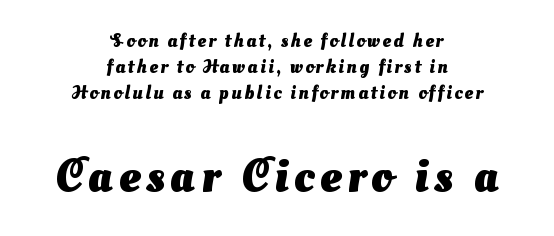
Q: Is the text bold? A: Yes.
Q: Is the typeface a serif or a sans-serif typeface? A: Sans-serif.
Q: Is the text underlined? A: No.
Q: How is the paragraph aligned? A: Centered.
Q: Is the spacing between lines tight, normal or loose? A: Normal.
Q: Which block of text is set in a larger size, the first (top) or the second (bottom)? A: The second (bottom) one.
Q: Width (condensed, normal, or wide)? A: Normal.
Q: Stroke contrast? A: Medium.
Q: x-height? A: Small.
Q: Monospaced? A: No.
